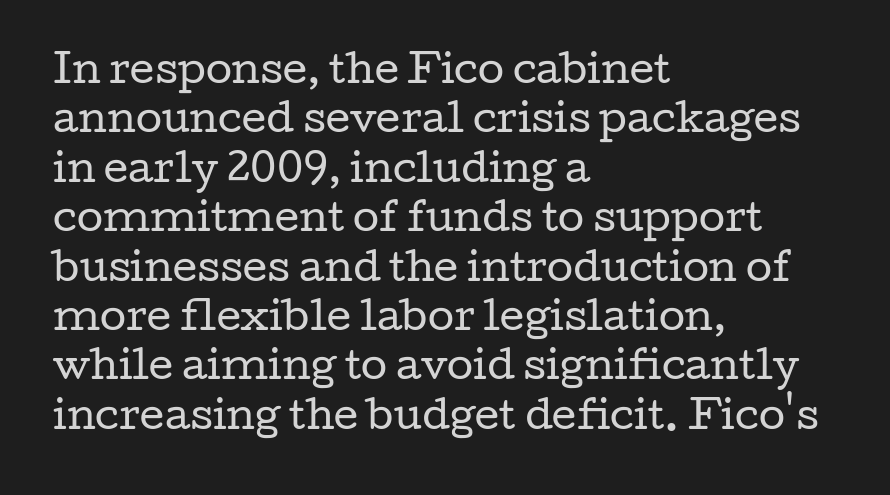
{"serif": "yes", "italic": "no", "bold": "no", "weight": "regular", "width": "wide", "stroke_contrast": "low", "x_height": "medium", "monospaced": "no", "underline": "no", "align": "left", "line_spacing": "normal", "line_spacing_ratio": 1.3, "letter_spacing": "normal", "letter_spacing_em": 0.0, "glyph_px": 38}
